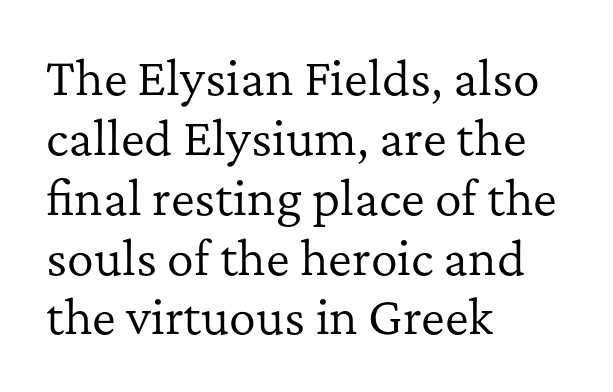
The designer left line spacing at the default. Teacher's note: observe the even left margin — that is flush-left alignment. This sample uses plain, unmodified letter spacing. Spacing verdict: proportional, widths tailored to each character.
